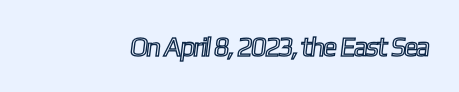
The string is rendered with underlining switched off. Every row of glyphs terminates at an identical x-position on the right. How are the letters spaced? Ordinarily, with no added tracking.
